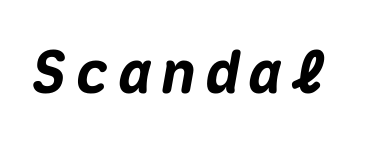
Style check: oblique. Looks like terminal output: every glyph gets an equal slot. In terms of weight, the rendering is a true, heavy bold. The area under the type is left untouched.
